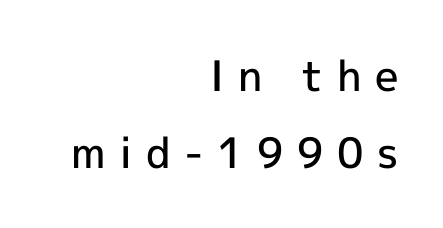
{"serif": "no", "italic": "no", "bold": "semi", "weight": "semibold", "width": "normal", "x_height": "medium", "monospaced": "no", "underline": "no", "align": "right", "line_spacing_ratio": 1.84, "letter_spacing": "wide", "letter_spacing_em": 0.32, "glyph_px": 42}
